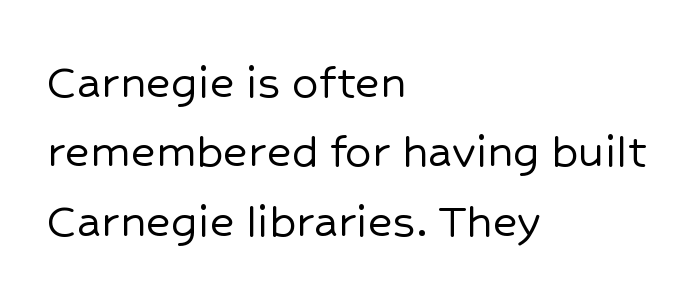
Letterform terminals end flat and unadorned throughout the passage. The rendering uses natural spacing where letterforms have individual widths. Each new line begins a customary step beneath the previous one. The lettering holds an erect, upright posture throughout.
